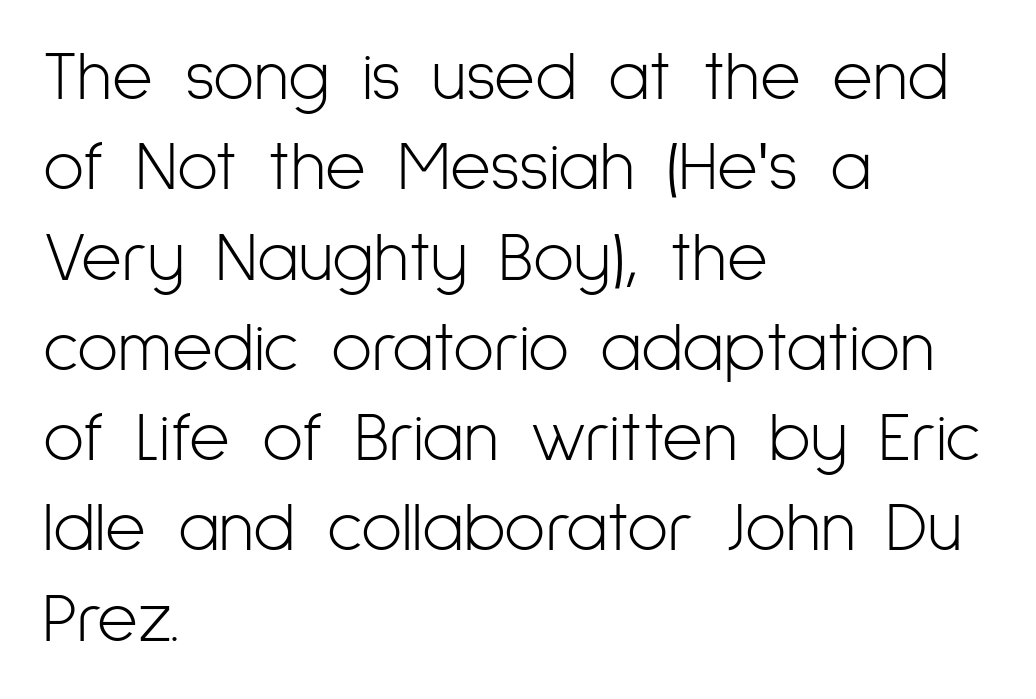
Q: Is the text bold? A: No.
Q: Is the text italic (slanted)? A: No, it is upright.
Q: Is the typeface a serif or a sans-serif typeface? A: Sans-serif.
Q: Is the text underlined? A: No.
Q: How is the paragraph aligned? A: Left-aligned.
Q: Is the spacing between letters normal or unusually wide? A: Normal.
Q: Is the spacing between lines tight, normal or loose? A: Normal.
Q: Width (condensed, normal, or wide)? A: Condensed.
Q: Stroke contrast? A: Low.
Q: x-height? A: Medium.
Q: Monospaced? A: No.
